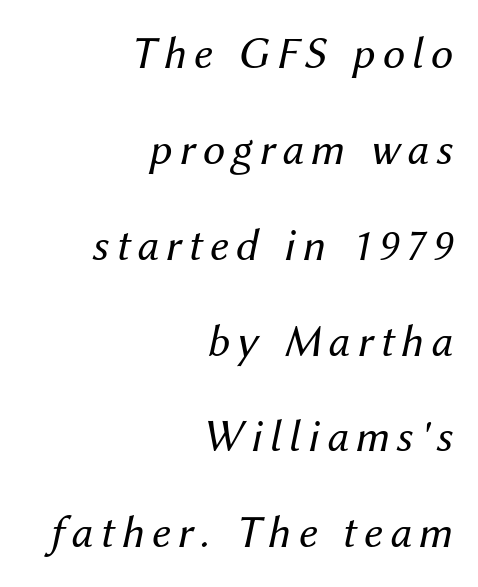
Q: Is the text bold? A: No.
Q: Is the text italic (slanted)? A: Yes, it leans right by about 12 degrees.
Q: Is the text underlined? A: No.
Q: How is the paragraph aligned? A: Right-aligned.
Q: Is the spacing between lines tight, normal or loose? A: Loose.
Q: Width (condensed, normal, or wide)? A: Normal.
Q: Stroke contrast? A: Medium.
Q: x-height? A: Medium.
Q: Monospaced? A: No.
